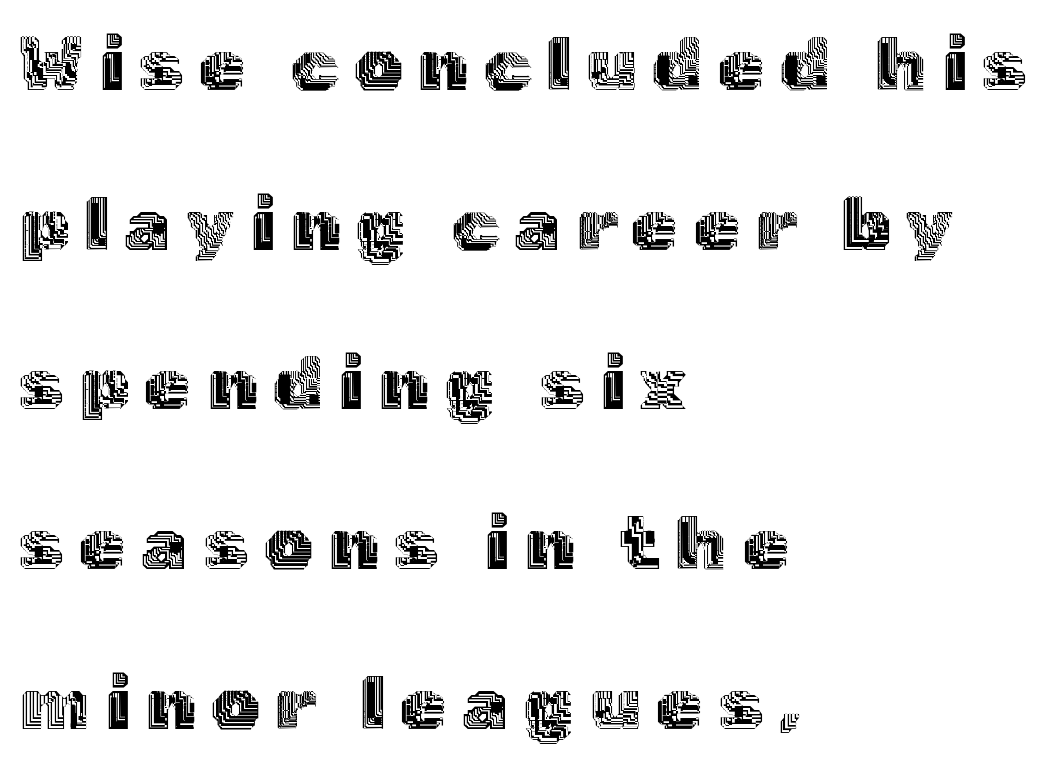
The image shows 75 px text type, upright; set left-aligned, loose line spacing (2.13x), unusually wide letter spacing (+0.21 em), not underlined; a medium x-height.
